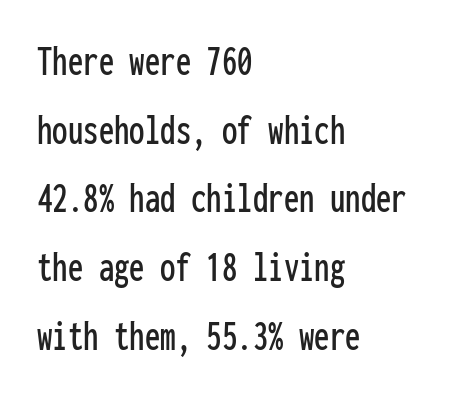
{"serif": "no", "italic": "no", "width": "condensed", "stroke_contrast": "low", "x_height": "medium", "monospaced": "yes", "underline": "no", "align": "left", "line_spacing": "normal", "line_spacing_ratio": 1.56, "letter_spacing": "normal", "letter_spacing_em": 0.0, "glyph_px": 44}
